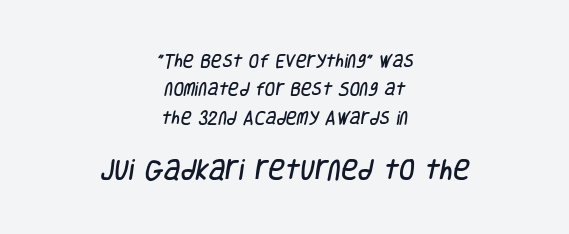
Q: Is the text underlined? A: No.
Q: How is the paragraph aligned? A: Centered.
Q: Is the spacing between letters normal or unusually wide? A: Normal.
Q: Is the spacing between lines tight, normal or loose? A: Loose.
Q: Which block of text is set in a larger size, the first (top) or the second (bottom)? A: The second (bottom) one.
